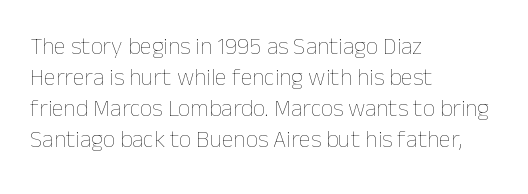
{"italic": "no", "bold": "no", "underline": "no", "align": "left", "line_spacing": "normal", "line_spacing_ratio": 1.29, "letter_spacing": "normal", "letter_spacing_em": 0.0, "glyph_px": 24}
